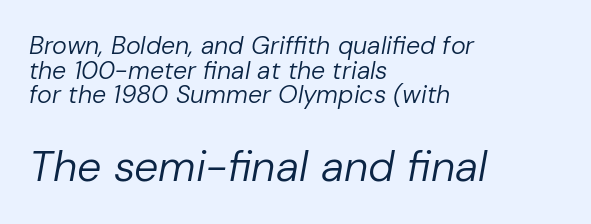
The following chunk of copy outweighs the initial chunk in type size. The passage is arranged the way most books set body copy — flush left. What's the leading like? Squeezed, with rows nearly overlapping. Words float on clear page, feet unadorned. A typesetter would call this proportional, since set widths differ per character.
